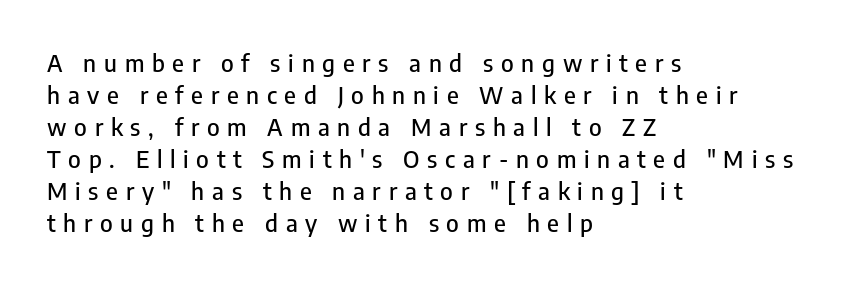
Q: Is the text italic (slanted)? A: No, it is upright.
Q: Is the text underlined? A: No.
Q: How is the paragraph aligned? A: Left-aligned.
Q: Is the spacing between letters normal or unusually wide? A: Unusually wide.
Q: Is the spacing between lines tight, normal or loose? A: Normal.
